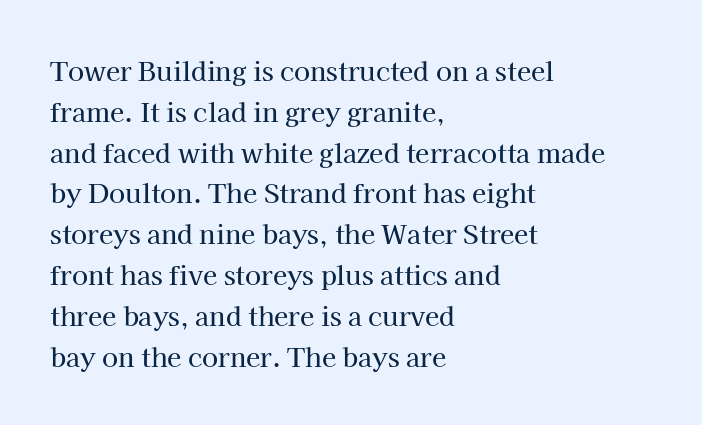
{"italic": "no", "underline": "no", "align": "left", "line_spacing": "normal", "line_spacing_ratio": 1.57, "letter_spacing": "normal", "letter_spacing_em": 0.0, "glyph_px": 26}
